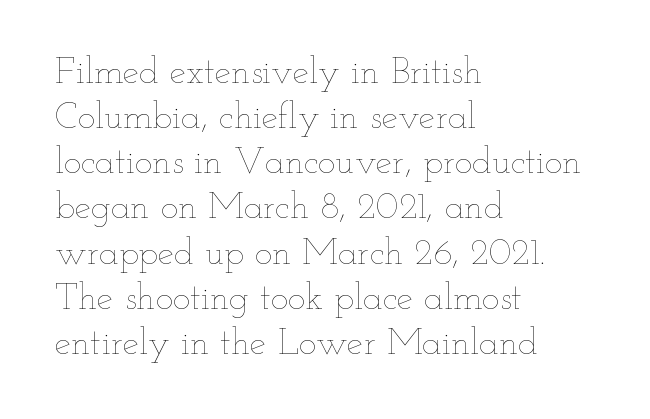
Q: Is the text bold? A: No.
Q: Is the text italic (slanted)? A: No, it is upright.
Q: Is the text underlined? A: No.
Q: How is the paragraph aligned? A: Left-aligned.
Q: Is the spacing between letters normal or unusually wide? A: Normal.
Q: Width (condensed, normal, or wide)? A: Wide.
Q: Stroke contrast? A: Low.
Q: x-height? A: Small.
Q: Monospaced? A: No.
